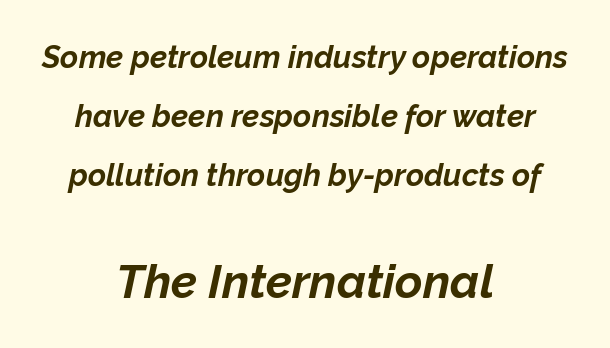
The image shows 47 px bold type, italic (leaning right); set centered, loose line spacing (1.91x), normal letter spacing, not underlined; the second (bottom) block is 1.52x larger; low stroke contrast and a medium x-height.
